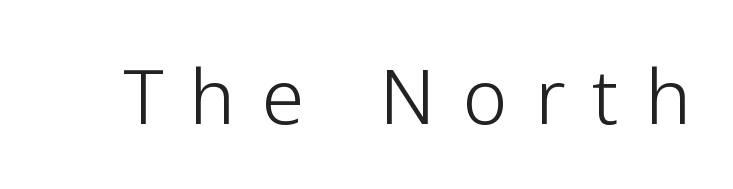
{"serif": "no", "italic": "no", "bold": "no", "weight": "light", "width": "normal", "stroke_contrast": "low", "x_height": "medium", "monospaced": "no", "underline": "no", "letter_spacing": "wide", "letter_spacing_em": 0.36, "glyph_px": 76}
